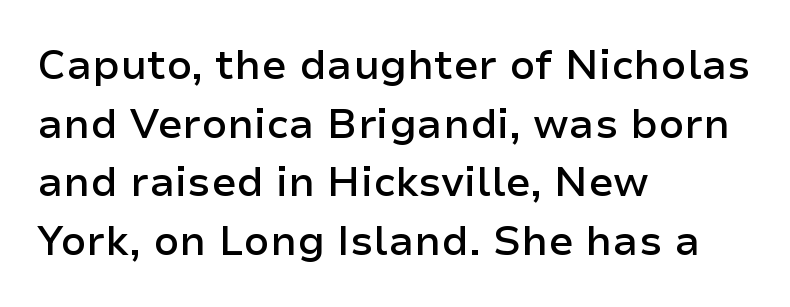
{"serif": "no", "italic": "no", "bold": "semi", "weight": "semibold", "width": "normal", "stroke_contrast": "low", "x_height": "medium", "monospaced": "no", "underline": "no", "align": "left", "line_spacing": "normal", "line_spacing_ratio": 1.43, "letter_spacing": "normal", "letter_spacing_em": 0.0, "glyph_px": 41}
